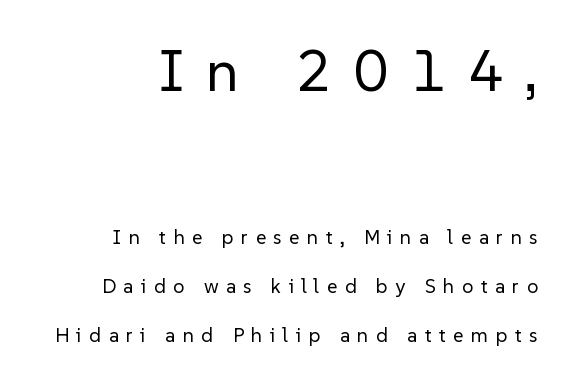
Q: Is the text bold? A: No.
Q: Is the text italic (slanted)? A: No, it is upright.
Q: Is the typeface a serif or a sans-serif typeface? A: Sans-serif.
Q: Is the text underlined? A: No.
Q: How is the paragraph aligned? A: Right-aligned.
Q: Is the spacing between letters normal or unusually wide? A: Unusually wide.
Q: Is the spacing between lines tight, normal or loose? A: Loose.
Q: Which block of text is set in a larger size, the first (top) or the second (bottom)? A: The first (top) one.
Q: Width (condensed, normal, or wide)? A: Normal.
Q: Stroke contrast? A: Low.
Q: x-height? A: Medium.
Q: Monospaced? A: No.
